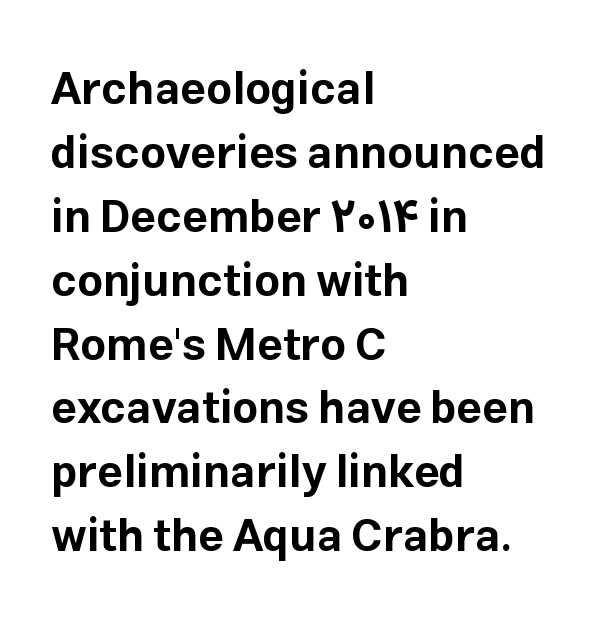
Does the copy run flush right? No — it runs flush left. Underlining? Definitely not there. Is the type bold? Yes — the strokes are clearly thick and heavy. Look at the tracking — it's just the regular setting, nothing added. Posture: straight, roman, zero tilt.
